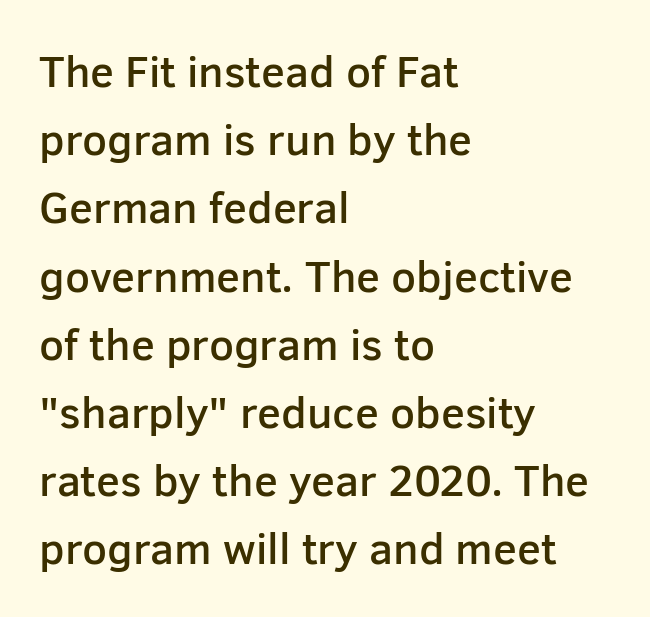
Check where the strokes stop: nothing finishes them off — pure sans. The face used here is proportionally spaced, like ordinary book or web type. Each glyph is drawn with semibold strokes, heavier than normal yet not fully bold. Nobody drew a line under any word here.
